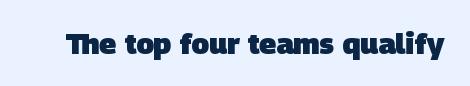
Regarding serifs, this sample does without them. Note the varied advance widths — an 'i' is clearly narrower than an 'm'. Glance below the letters and you will spot only blank space. Between one letter and the next there's only the usual sliver of space. Strokes here are thick enough to call this a true bold.
